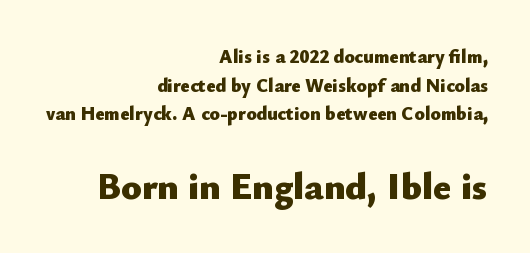
The image shows 38 px heavy sans-serif type, upright; set right-aligned, normal line spacing (1.51x), normal letter spacing, not underlined; the second (bottom) block is 2.0x larger; low stroke contrast and a small x-height.
